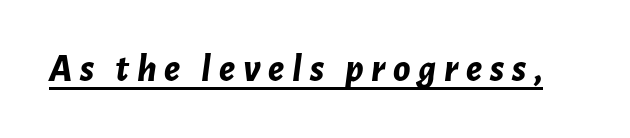
Looks like regular typesetting: each glyph gets only the width it needs. The axis of the letterforms is tilted away from vertical. On the weight axis this lands at bold, roughly 700. Between one letter and the next there's a generous, obvious gap. You can see a thin bar hugging the bottom of the glyphs.
